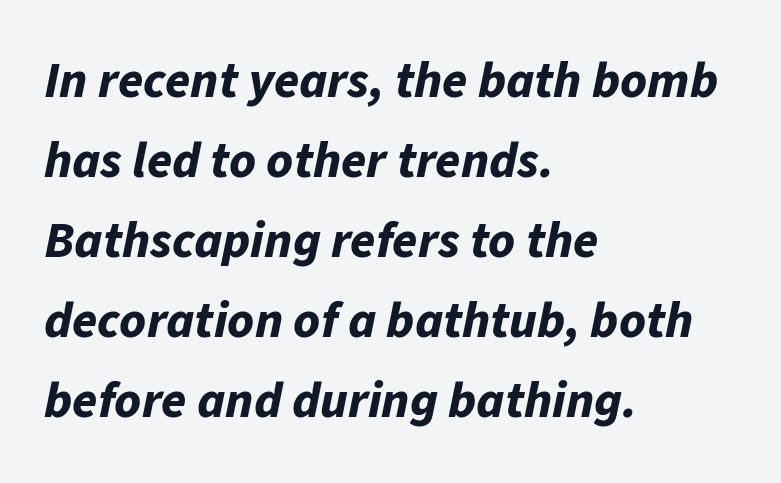
One-word summary of the alignment: left. In terms of leading, this rendering sits right in the middle. The baseline area is clear. The letters advance in unequal steps, a hallmark of proportional type.
